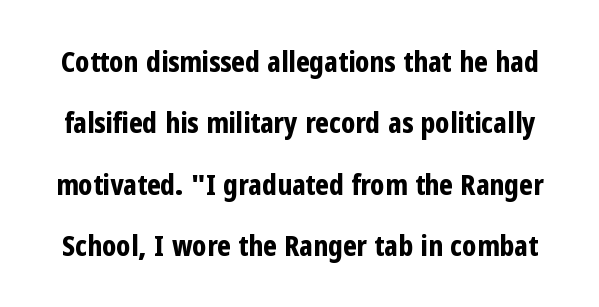
The image shows 29 px bold, condensed sans-serif type, upright; set loose line spacing (2.12x), normal letter spacing, not underlined; low stroke contrast and a medium x-height.
